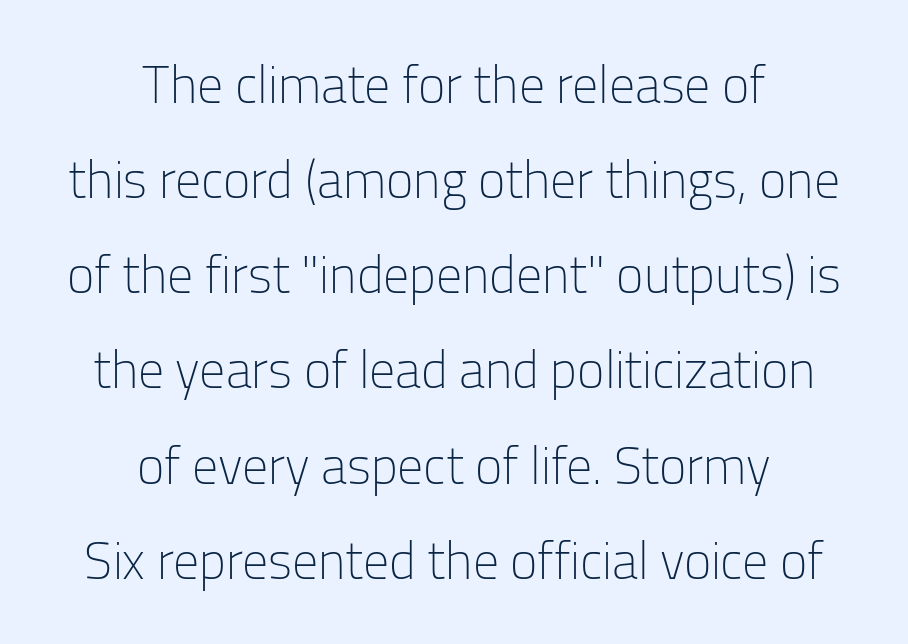
The image shows 52 px light sans-serif type, upright; set centered, line spacing 1.83x, normal letter spacing, not underlined; low stroke contrast and a medium x-height.
